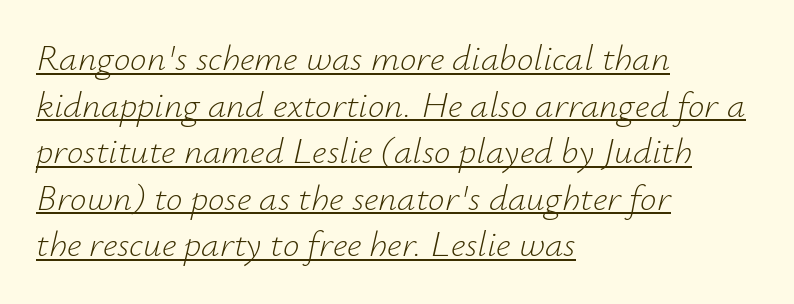
{"italic": "yes", "lean": "right", "slant_degrees": 12, "bold": "no", "weight": "light", "width": "normal", "stroke_contrast": "low", "x_height": "small", "monospaced": "no", "underline": "yes", "align": "left", "line_spacing": "normal", "line_spacing_ratio": 1.26, "letter_spacing": "normal", "letter_spacing_em": 0.0, "glyph_px": 37}
